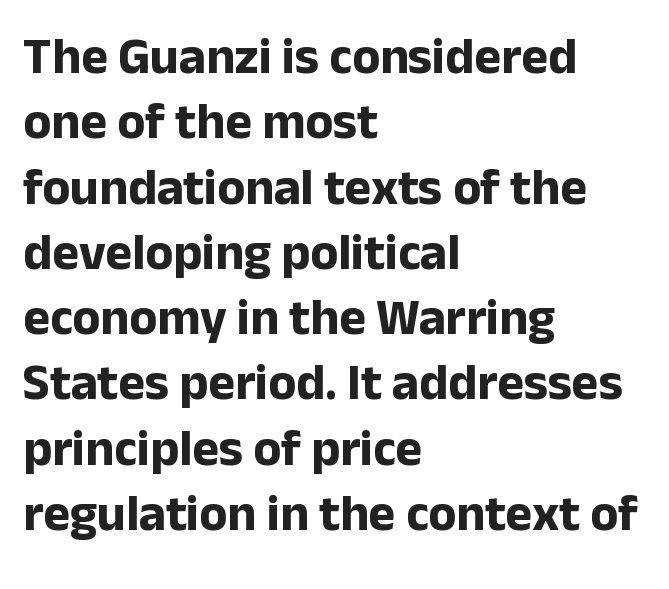
The image shows 51 px bold sans-serif type, upright; set left-aligned, normal line spacing (1.28x), normal letter spacing, not underlined; low stroke contrast and a medium x-height.
